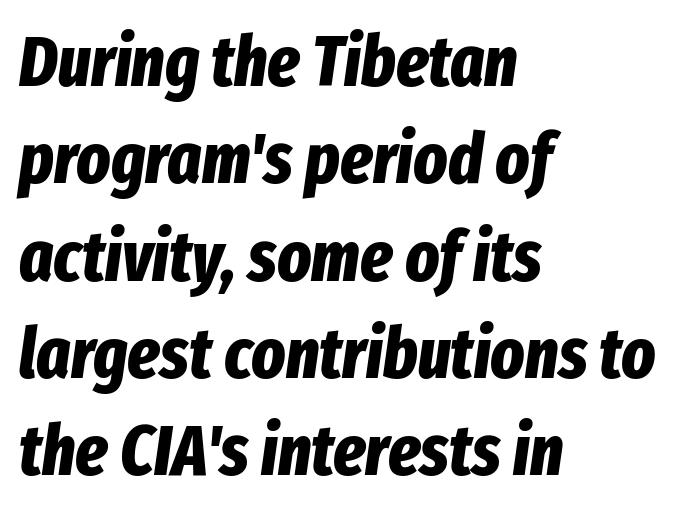
The image shows 71 px bold, condensed type, italic (leaning right); set left-aligned, normal line spacing (1.37x), normal letter spacing, not underlined; low stroke contrast and a medium x-height.
